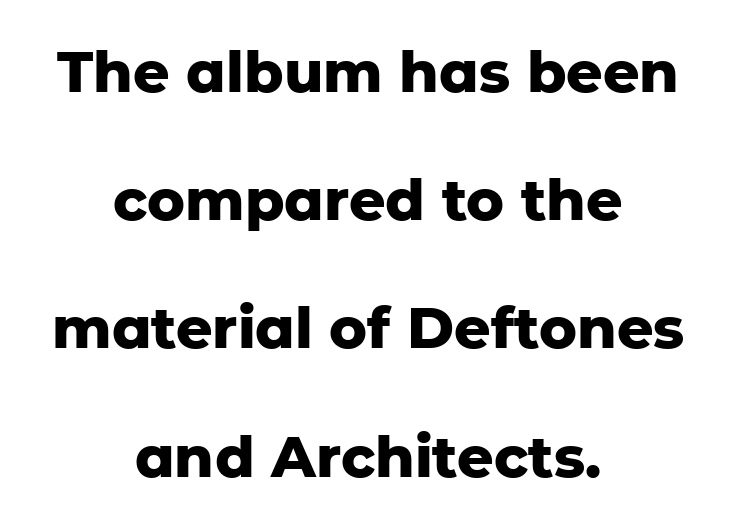
Looks like regular typesetting: each glyph gets only the width it needs. Quick note: not italic, upright. A clean baseline with only descenders dipping below it. Horizontal bands of white between lines are thick stripes. The sample has been set heavy, in full bold. The text was rendered using a sans face with plain stroke endings.
